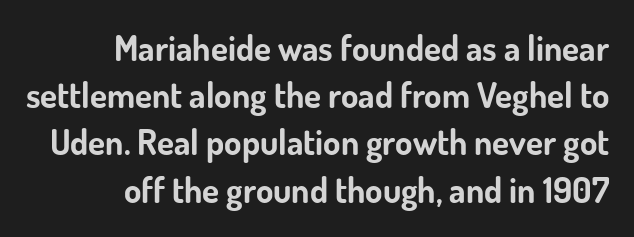
Q: Is the text bold? A: Yes.
Q: Is the text italic (slanted)? A: No, it is upright.
Q: Is the typeface a serif or a sans-serif typeface? A: Sans-serif.
Q: Is the text underlined? A: No.
Q: How is the paragraph aligned? A: Right-aligned.
Q: Is the spacing between letters normal or unusually wide? A: Normal.
Q: Is the spacing between lines tight, normal or loose? A: Normal.
Q: Width (condensed, normal, or wide)? A: Normal.
Q: Stroke contrast? A: Low.
Q: x-height? A: Small.
Q: Monospaced? A: No.
